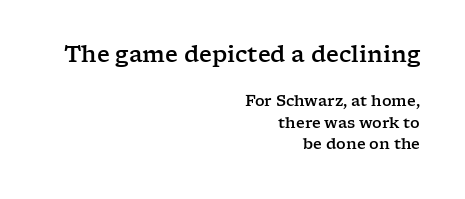
The image shows 22 px text type, upright; set right-aligned, normal line spacing (1.44x), normal letter spacing, not underlined; the first (top) block is 1.47x larger.
